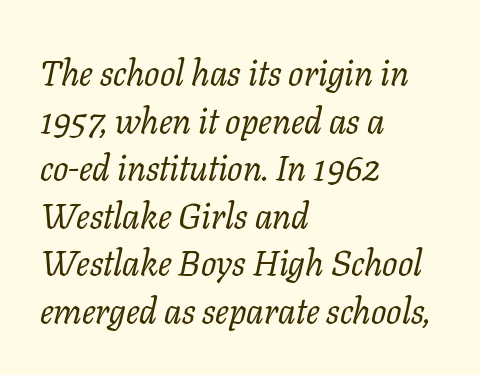
{"serif": "yes", "italic": "yes", "lean": "right", "slant_degrees": 11, "bold": "no", "weight": "regular", "width": "normal", "stroke_contrast": "low", "x_height": "medium", "monospaced": "no", "underline": "no", "align": "left", "line_spacing": "normal", "line_spacing_ratio": 1.32, "letter_spacing": "normal", "letter_spacing_em": 0.0, "glyph_px": 36}
